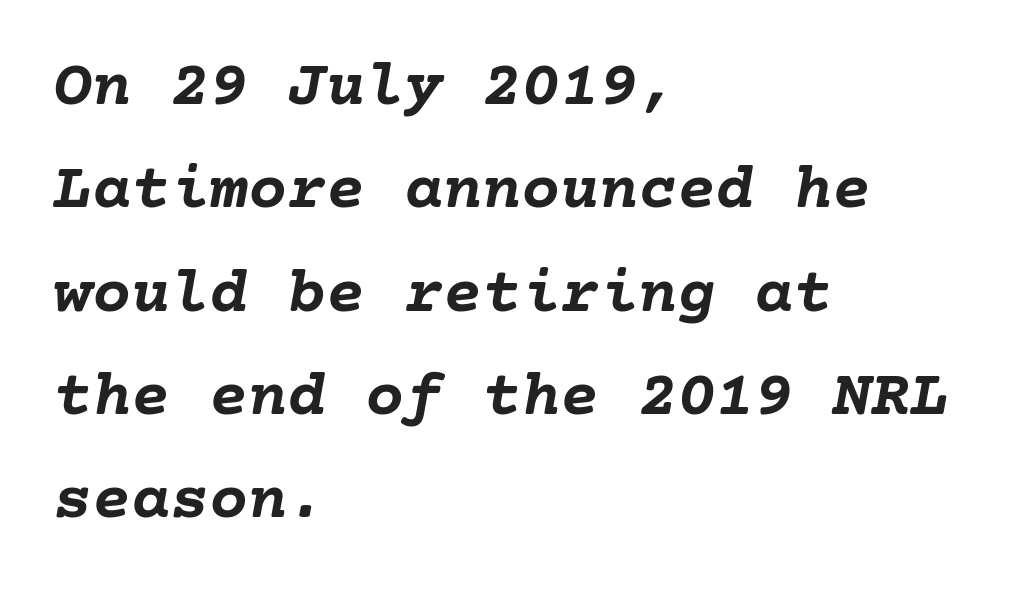
The image shows 65 px semibold type, italic (leaning right); set left-aligned, normal line spacing (1.59x), normal letter spacing, not underlined; low stroke contrast and a medium x-height.
